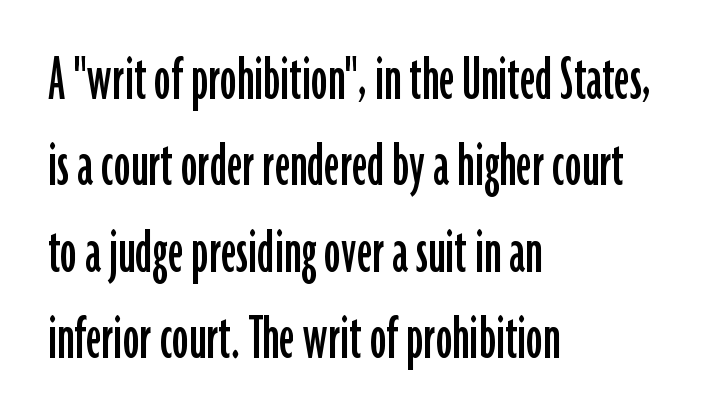
Horizontal alignment here is leftward, the default for most running prose. This is roman type, the default non-slanted kind. Check under the words: just untouched page. Nothing unusual about the tracking: characters are spaced as the font intends. The passage shown stacks its lines at a standard gap. In terms of letterform style, serifs are entirely absent.
